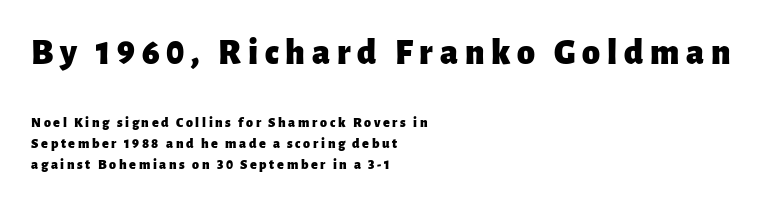
{"serif": "no", "italic": "no", "bold": "yes", "weight": "heavy", "width": "normal", "stroke_contrast": "low", "x_height": "medium", "monospaced": "no", "underline": "no", "align": "left", "line_spacing": "normal", "line_spacing_ratio": 1.51, "larger_block": "first", "size_ratio": 2.57, "glyph_px": 36}
